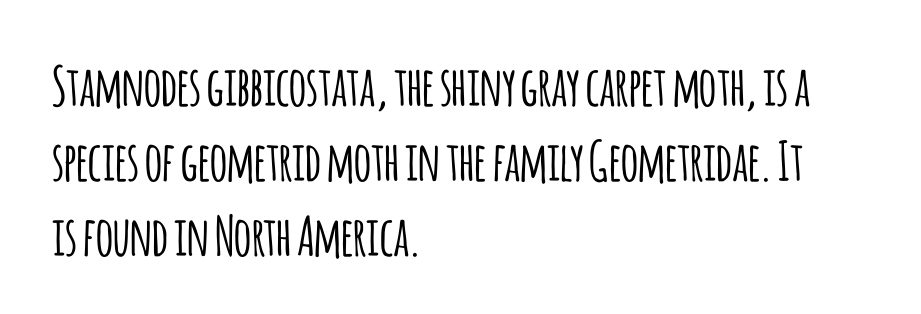
{"serif": "no", "italic": "no", "width": "condensed", "stroke_contrast": "low", "x_height": "large", "monospaced": "no", "underline": "no", "align": "left", "line_spacing": "normal", "line_spacing_ratio": 1.39, "letter_spacing": "normal", "letter_spacing_em": 0.0, "glyph_px": 54}
